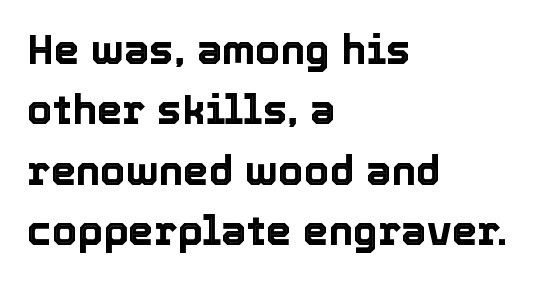
Rows of type keep a routine distance in the vertical direction. If you drew a ruler down the left edge, every line would touch it. Underline: absent. The letters sit at their default tracking, neither squeezed nor spread. A typesetter would call this proportional, since set widths differ per character.
